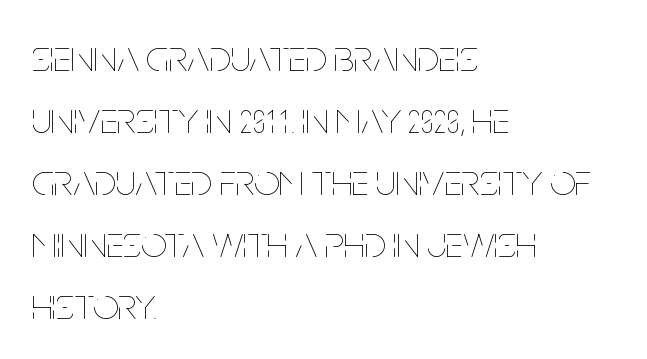
These glyphs show unthickened strokes, regular width or finer. Nope, not italic — everything's standing straight. A typesetter would call this proportional, since set widths differ per character. A clean baseline with only descenders dipping below it.
